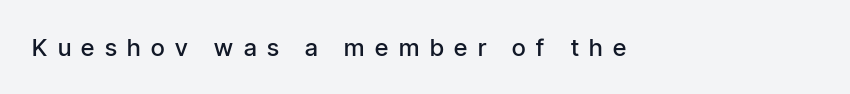
{"italic": "no", "bold": "semi", "underline": "no", "letter_spacing": "wide", "letter_spacing_em": 0.44, "glyph_px": 24}
